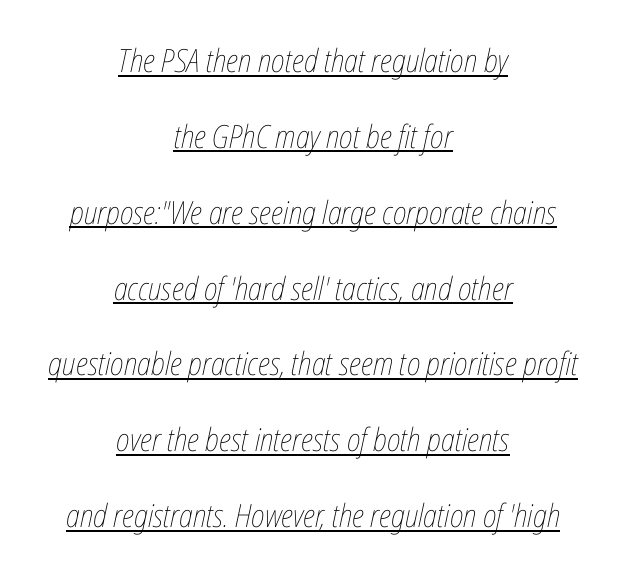
Q: Is the text bold? A: No.
Q: Is the text italic (slanted)? A: Yes, it leans right by about 12 degrees.
Q: Is the text underlined? A: Yes.
Q: How is the paragraph aligned? A: Centered.
Q: Is the spacing between letters normal or unusually wide? A: Normal.
Q: Is the spacing between lines tight, normal or loose? A: Loose.
Q: Width (condensed, normal, or wide)? A: Condensed.
Q: Stroke contrast? A: Low.
Q: x-height? A: Medium.
Q: Monospaced? A: No.
